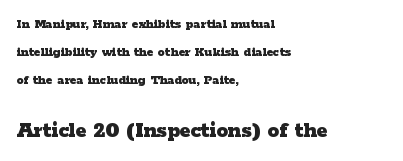
{"italic": "no", "bold": "yes", "underline": "no", "align": "left", "line_spacing": "loose", "line_spacing_ratio": 1.99, "letter_spacing": "normal", "letter_spacing_em": 0.0, "larger_block": "second", "size_ratio": 1.64, "glyph_px": 23}
